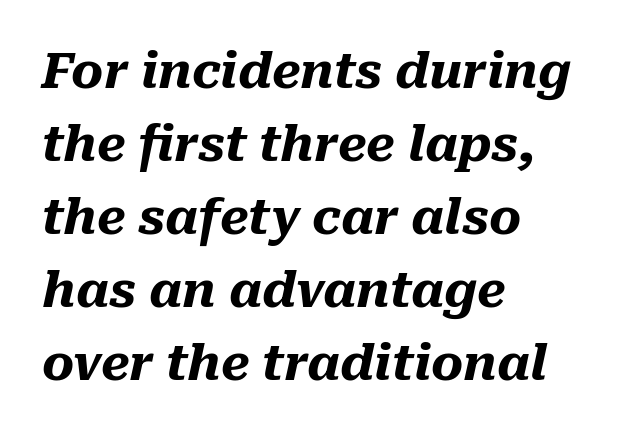
Beneath every word, the page is bare. Note the varied advance widths — an 'i' is clearly narrower than an 'm'. Each word holds together tightly as a unit, with standard inter-letter gaps. A dark, heavy texture on the line: the type is bold. Students, observe: this is what conventionally led text looks like. The lettering tilts uniformly, giving the passage an italic look.
